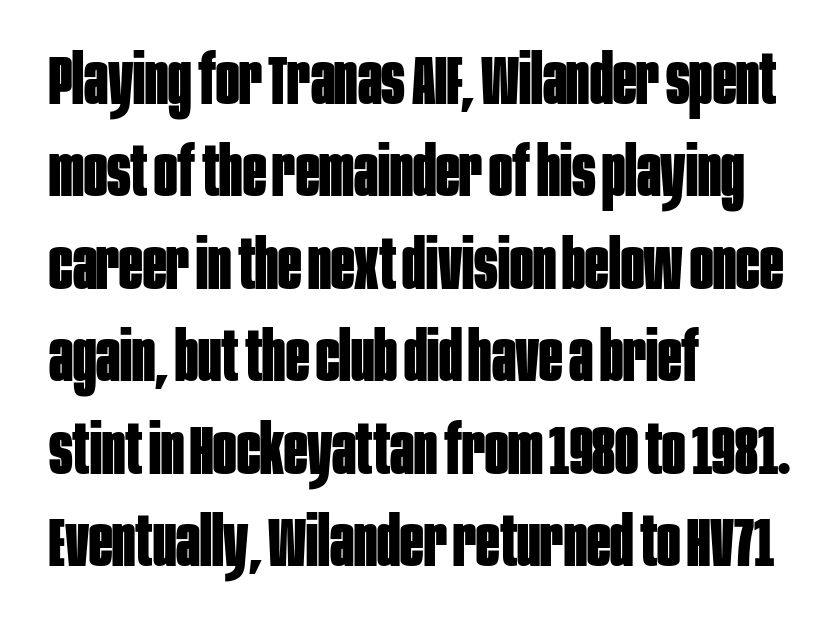
Compared with a centered layout, this one pins lines to the left instead. Students, observe: this is what conventionally led text looks like. This rendering leaves character spacing at its baseline value. A typesetter would mark this as roman, not italic.
